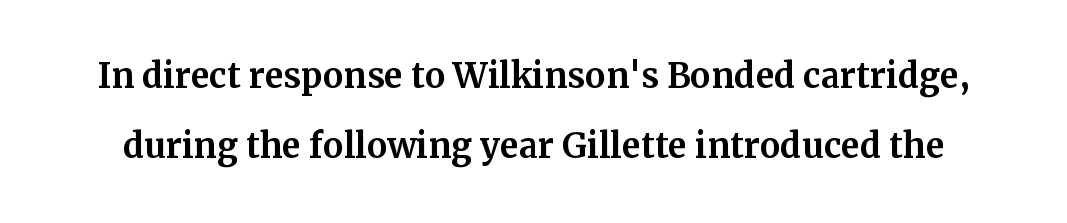
The passage shown is typed in a proportional face where columns would drift. Rule under the text: the space is simply empty. Tracking here is standard; glyphs follow each other at the usual distance. Classification — serif. No italicization has been applied; the sample stays upright.
